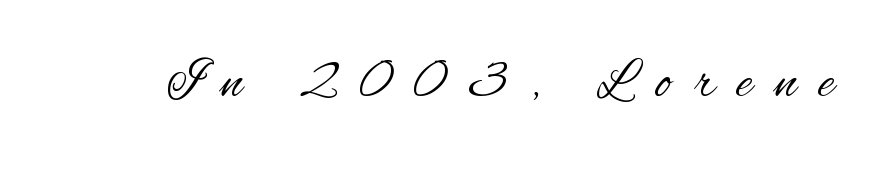
Q: Is the text bold? A: No.
Q: Is the text italic (slanted)? A: Yes.
Q: Is the typeface a serif or a sans-serif typeface? A: Sans-serif.
Q: Is the text underlined? A: No.
Q: Is the spacing between letters normal or unusually wide? A: Unusually wide.
Q: Width (condensed, normal, or wide)? A: Condensed.
Q: Stroke contrast? A: Medium.
Q: x-height? A: Small.
Q: Monospaced? A: No.
